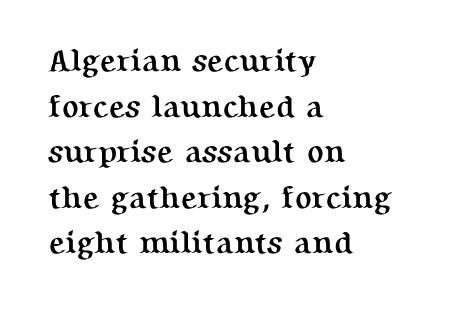
Italic? Not at all — the glyphs are vertical. The designer went with a serif here, giving each stem small feet. The face used here has the dense, thick strokes of a bold. Note the varied advance widths — an 'i' is clearly narrower than an 'm'. Decoration check: the copy has no underline.
